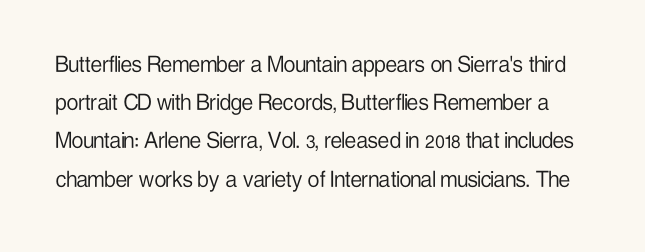
Q: Is the text bold? A: No.
Q: Is the text italic (slanted)? A: No, it is upright.
Q: Is the text underlined? A: No.
Q: Is the spacing between letters normal or unusually wide? A: Normal.
Q: Is the spacing between lines tight, normal or loose? A: Normal.
